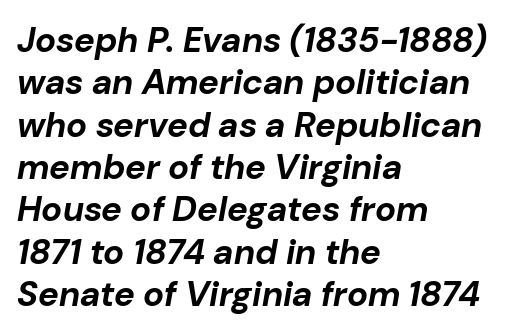
Q: Is the text bold? A: Yes.
Q: Is the text italic (slanted)? A: Yes, it leans right by about 10 degrees.
Q: Is the text underlined? A: No.
Q: How is the paragraph aligned? A: Left-aligned.
Q: Is the spacing between letters normal or unusually wide? A: Normal.
Q: Width (condensed, normal, or wide)? A: Normal.
Q: Stroke contrast? A: Low.
Q: x-height? A: Medium.
Q: Monospaced? A: No.
